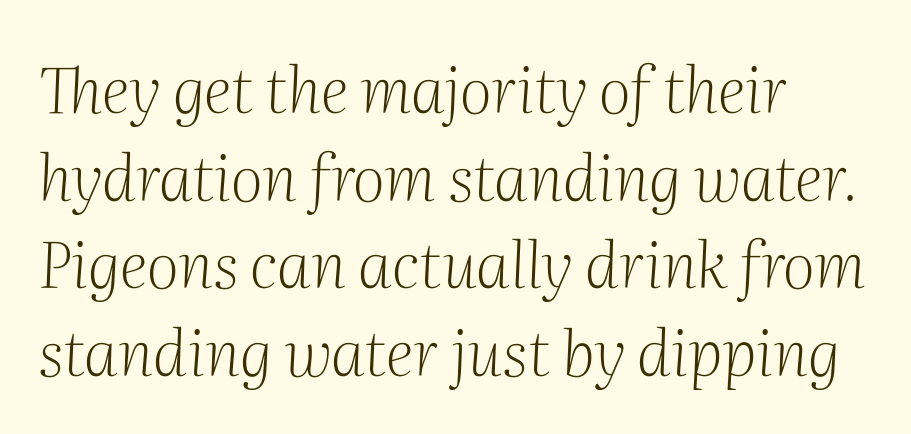
The image shows 63 px light serif type, italic (leaning right); set left-aligned, normal line spacing (1.39x), normal letter spacing, not underlined; medium stroke contrast and a medium x-height.
